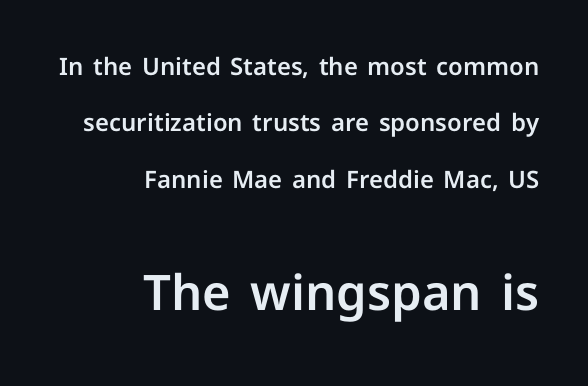
The image shows 49 px sans-serif type, upright; set right-aligned, loose line spacing (2.35x), normal letter spacing, not underlined; the second (bottom) block is 2.04x larger; low stroke contrast and a medium x-height.
